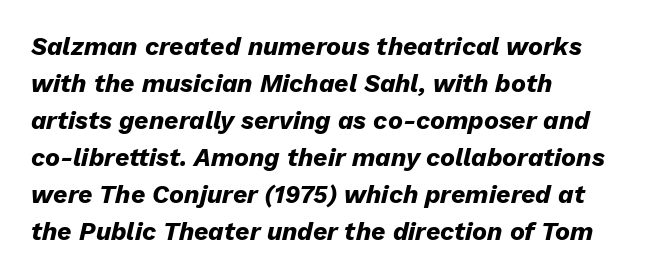
The image shows 25 px bold type, italic (leaning right); set left-aligned, normal line spacing (1.48x), normal letter spacing, not underlined.
